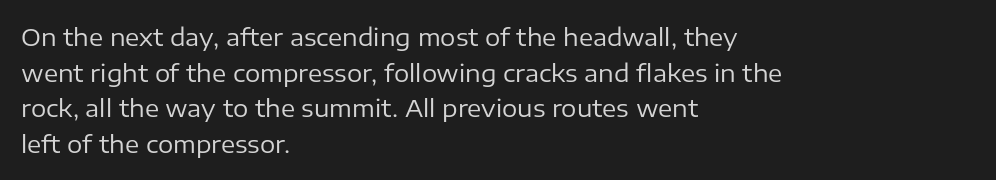
{"italic": "no", "bold": "no", "underline": "no", "align": "left", "line_spacing": "normal", "line_spacing_ratio": 1.48, "letter_spacing": "normal", "letter_spacing_em": 0.0, "glyph_px": 24}
